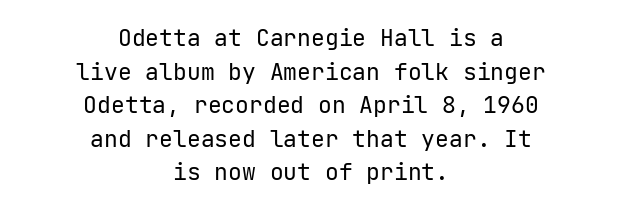
{"italic": "no", "bold": "no", "underline": "no", "align": "center", "line_spacing": "normal", "line_spacing_ratio": 1.46, "letter_spacing": "normal", "letter_spacing_em": 0.0, "glyph_px": 23}
